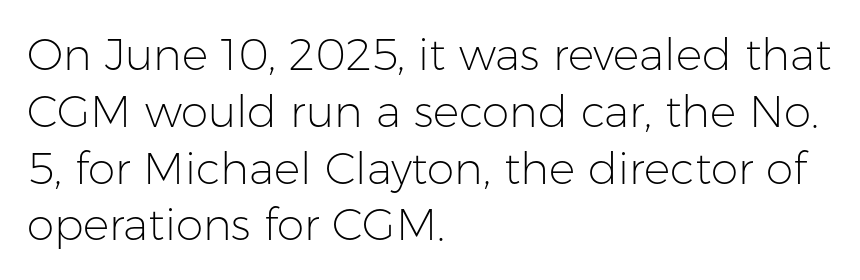
{"serif": "no", "italic": "no", "bold": "no", "weight": "light", "width": "normal", "stroke_contrast": "low", "x_height": "medium", "monospaced": "no", "underline": "no", "align": "left", "line_spacing": "normal", "line_spacing_ratio": 1.29, "letter_spacing": "normal", "letter_spacing_em": 0.0, "glyph_px": 44}
